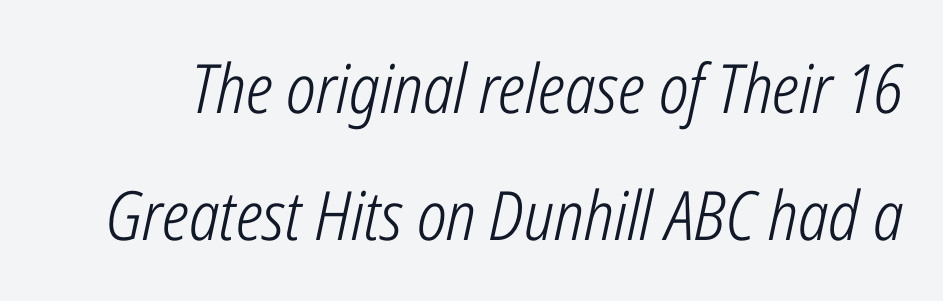
Proportional: the letters do not fall into vertical columns. The font is comparable to plain body text, perhaps lighter. Lines of text with bare space underneath. The font's italic variant was chosen for this text. Short note: letters normally spaced.
